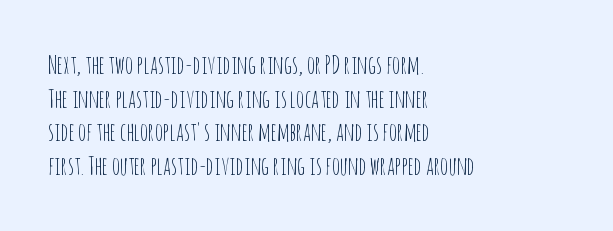
The image shows 25 px text type, upright; set left-aligned, normal line spacing (1.35x), normal letter spacing, not underlined.
